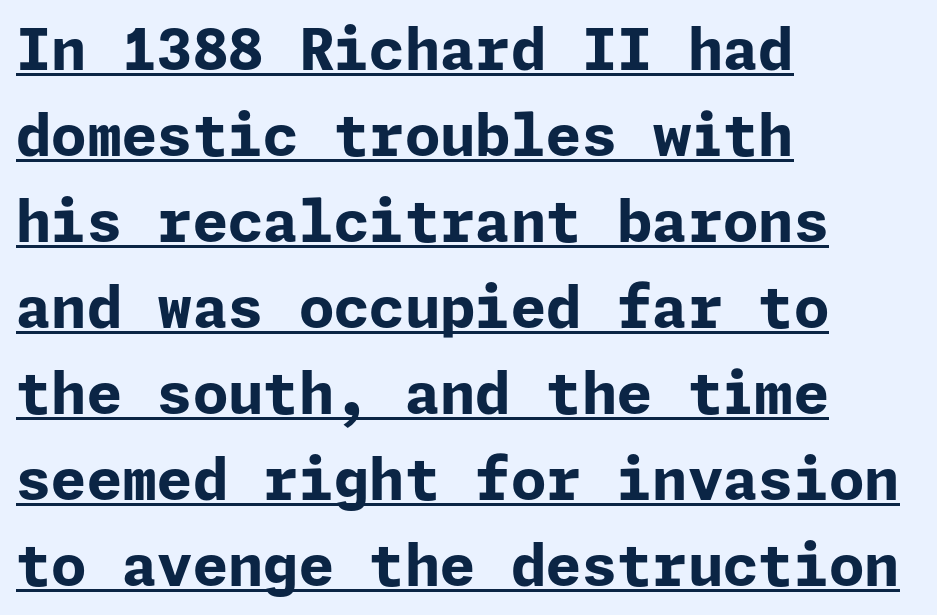
Q: Is the text bold? A: Yes.
Q: Is the text italic (slanted)? A: No, it is upright.
Q: Is the typeface a serif or a sans-serif typeface? A: Sans-serif.
Q: Is the text underlined? A: Yes.
Q: How is the paragraph aligned? A: Left-aligned.
Q: Is the spacing between letters normal or unusually wide? A: Normal.
Q: Is the spacing between lines tight, normal or loose? A: Normal.
Q: Width (condensed, normal, or wide)? A: Normal.
Q: Stroke contrast? A: Low.
Q: x-height? A: Medium.
